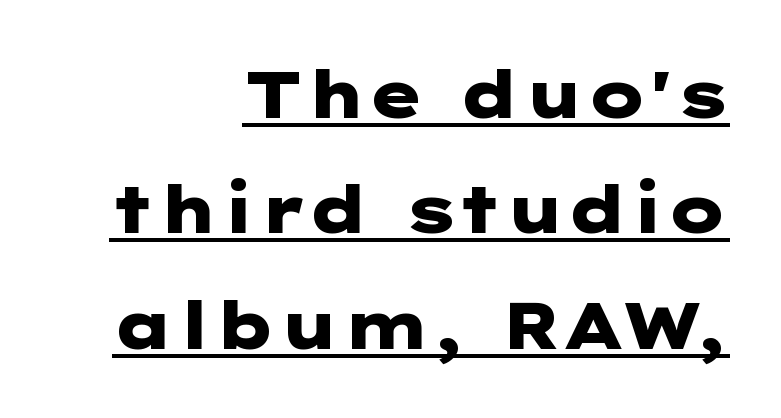
{"serif": "no", "italic": "no", "bold": "yes", "weight": "heavy", "width": "wide", "stroke_contrast": "low", "x_height": "medium", "underline": "yes", "align": "right", "line_spacing_ratio": 1.75, "letter_spacing": "normal", "letter_spacing_em": 0.0, "glyph_px": 66}
